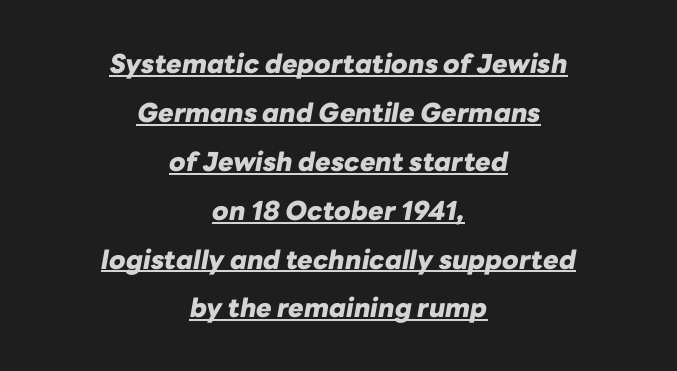
The image shows 26 px bold type, italic (leaning right); set centered, line spacing 1.88x, normal letter spacing, underlined.
